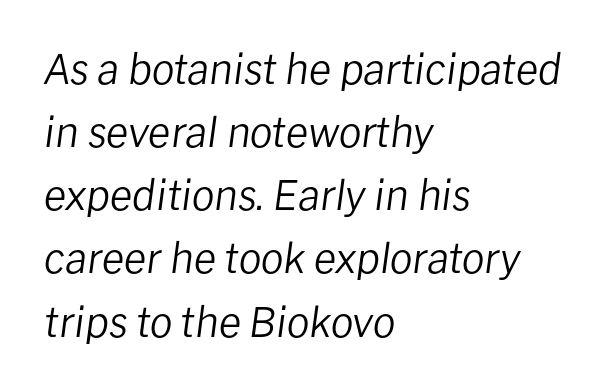
Q: Is the text bold? A: No.
Q: Is the text italic (slanted)? A: Yes, it leans right by about 8 degrees.
Q: Is the text underlined? A: No.
Q: How is the paragraph aligned? A: Left-aligned.
Q: Is the spacing between letters normal or unusually wide? A: Normal.
Q: Is the spacing between lines tight, normal or loose? A: Normal.
Q: Width (condensed, normal, or wide)? A: Normal.
Q: Stroke contrast? A: Low.
Q: x-height? A: Medium.
Q: Monospaced? A: No.
